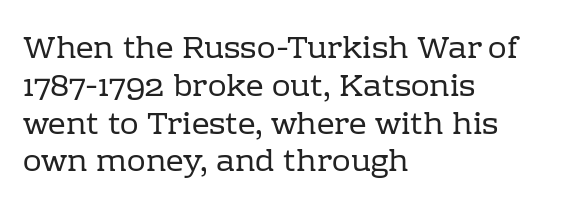
The image shows 31 px regular-weight serif type, upright; set left-aligned, line spacing 1.22x, normal letter spacing, not underlined; low stroke contrast and a medium x-height.
